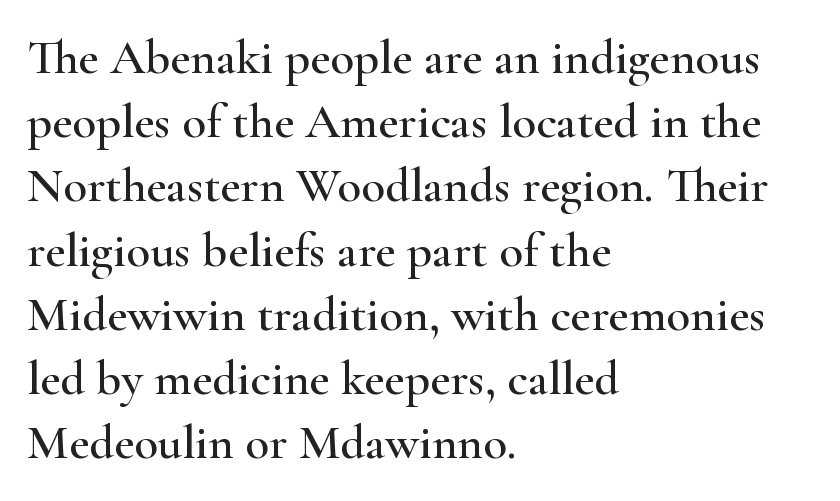
{"serif": "yes", "italic": "no", "width": "wide", "stroke_contrast": "high", "x_height": "small", "monospaced": "no", "underline": "no", "align": "left", "line_spacing": "normal", "line_spacing_ratio": 1.31, "letter_spacing": "normal", "letter_spacing_em": 0.0, "glyph_px": 49}
